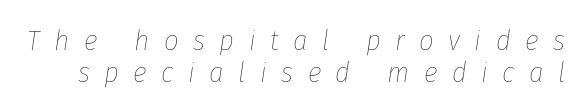
Do the characters align in a grid? No, the font is proportional. There's an unmistakable incline to the writing here. The gaps between neighbouring characters are conspicuously large. Nobody drew a line under any word here.
